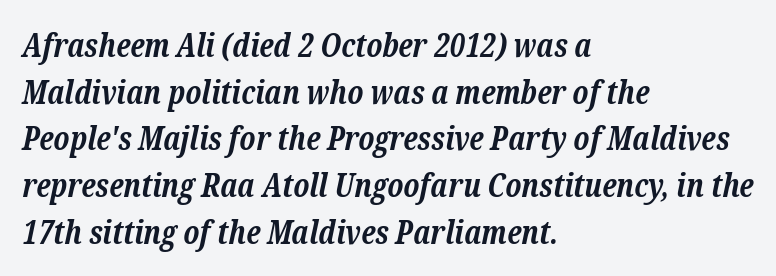
Q: Is the text bold? A: Yes.
Q: Is the text italic (slanted)? A: Yes, it leans right by about 12 degrees.
Q: Is the typeface a serif or a sans-serif typeface? A: Serif.
Q: Is the text underlined? A: No.
Q: How is the paragraph aligned? A: Left-aligned.
Q: Is the spacing between letters normal or unusually wide? A: Normal.
Q: Is the spacing between lines tight, normal or loose? A: Normal.
Q: Width (condensed, normal, or wide)? A: Normal.
Q: Stroke contrast? A: Low.
Q: x-height? A: Medium.
Q: Monospaced? A: No.
